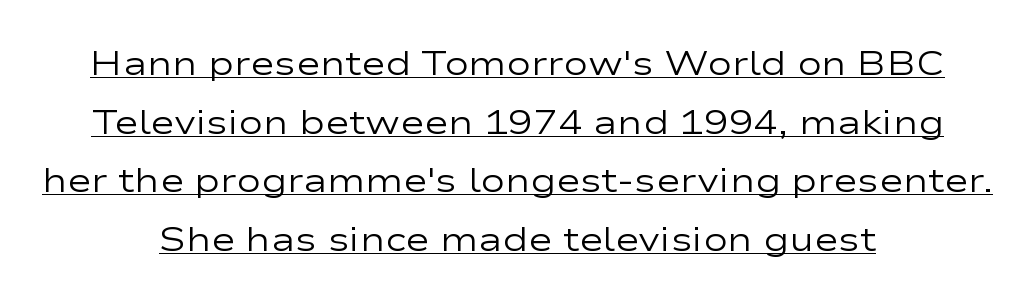
{"serif": "no", "italic": "no", "bold": "no", "weight": "regular", "width": "wide", "stroke_contrast": "low", "x_height": "medium", "monospaced": "no", "underline": "yes", "align": "center", "line_spacing_ratio": 1.78, "letter_spacing": "normal", "letter_spacing_em": 0.0, "glyph_px": 33}
